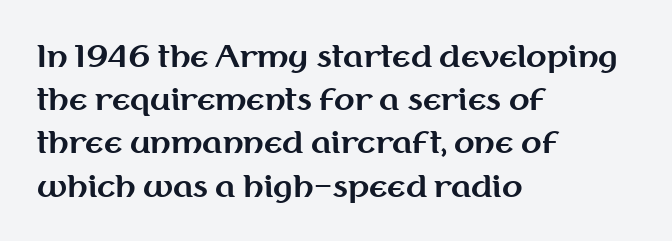
Every letter is thick-stroked: bold, no question. The leading is moderate, giving the passage an even texture. The characters display no serif detailing; their extremities are plain. Clear beneath every line of the passage. Quick note: not italic, upright.
